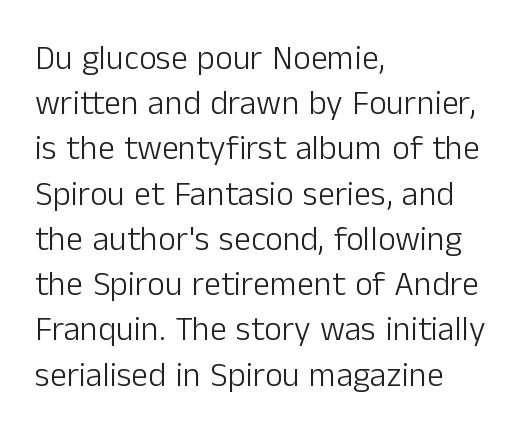
Quick note: interline space is typical. Layout note: lines flush left. The characters are drawn with everyday or finer stroke widths. Think of a printed novel: that variable character pitch is what you see here. You could call the tracking neutral — neither tight nor loose.
